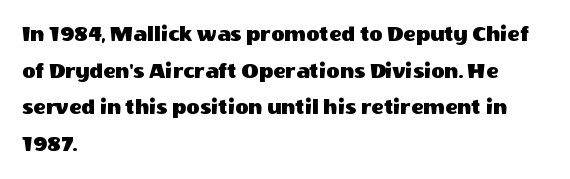
Rendered with straight, roman letterforms. Notice how the passage keeps a crisp vertical edge on the left only. A typesetter would call this leading conventional body-copy spacing. Is the letter spacing exaggerated? No — it looks like the ordinary default.
